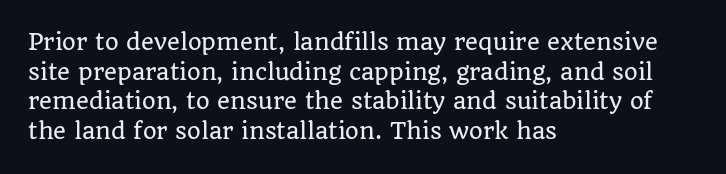
{"italic": "no", "underline": "no", "align": "left", "line_spacing": "normal", "line_spacing_ratio": 1.35, "letter_spacing": "normal", "letter_spacing_em": 0.0, "glyph_px": 22}
